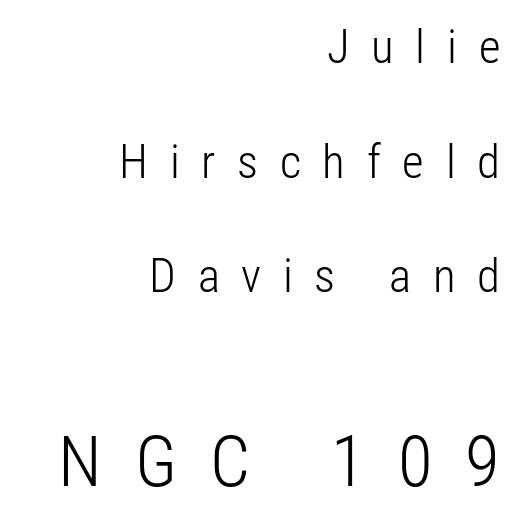
The image shows 71 px light, condensed sans-serif type, upright; set right-aligned, loose line spacing (2.44x), unusually wide letter spacing (+0.46 em), not underlined; the second (bottom) block is 1.51x larger; low stroke contrast and a medium x-height.
